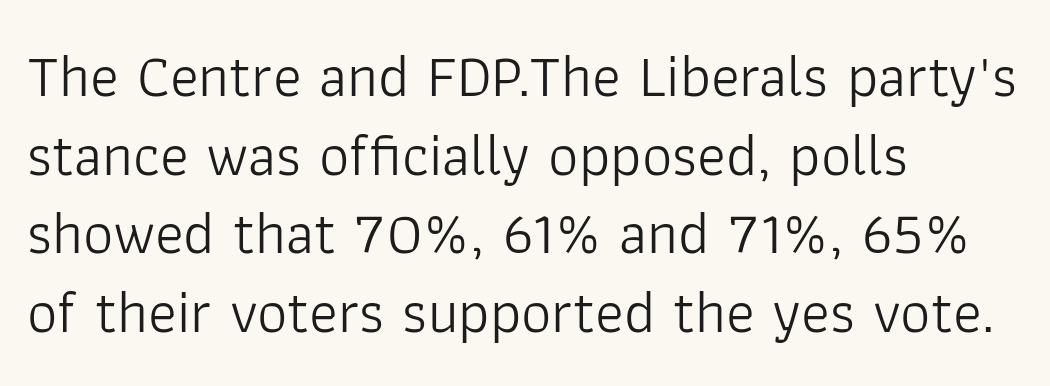
The image shows 60 px light sans-serif type, upright; set left-aligned, normal line spacing (1.31x), normal letter spacing, not underlined; low stroke contrast and a medium x-height.
